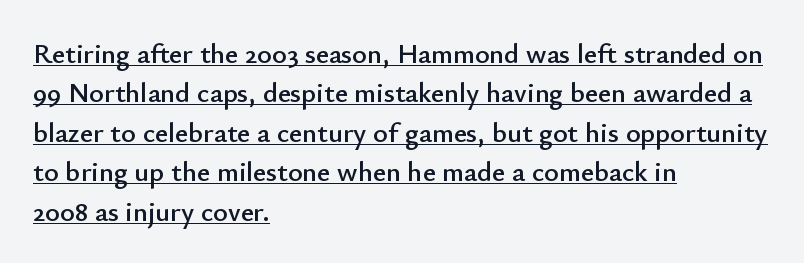
These lines are rendered in a variable-pitch font. This rendering uses left alignment, leaving the right contour irregular. Does a line run under the words? Yes, clearly. You can tell it's not italic because the verticals are truly vertical.
